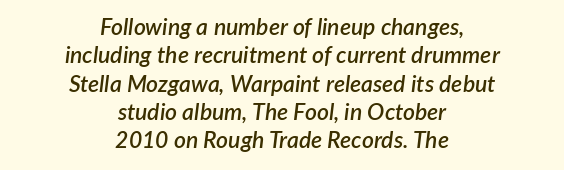
The image shows 23 px text type, italic (leaning right); set centered, line spacing 1.23x, normal letter spacing, not underlined.
